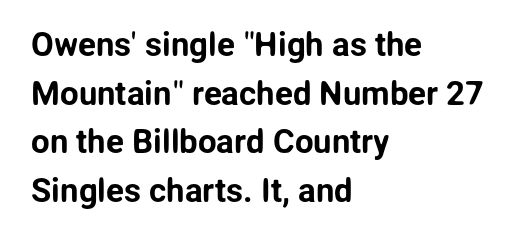
{"serif": "no", "italic": "no", "width": "normal", "stroke_contrast": "low", "x_height": "medium", "monospaced": "no", "underline": "no", "align": "left", "line_spacing": "normal", "line_spacing_ratio": 1.47, "letter_spacing": "normal", "letter_spacing_em": 0.0, "glyph_px": 33}
